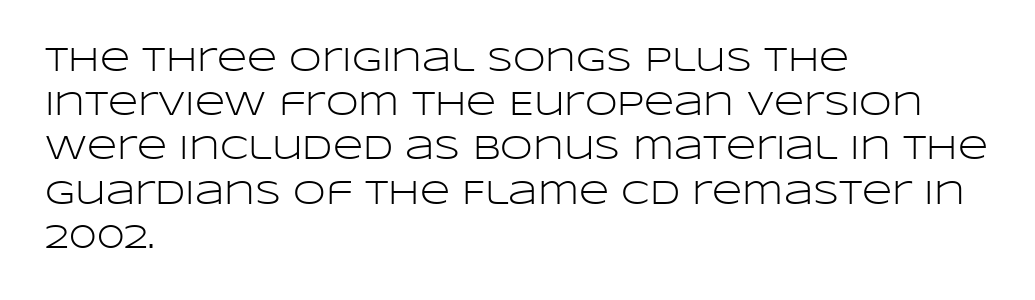
The image shows 33 px light, wide sans-serif type, upright; set left-aligned, normal line spacing (1.34x), normal letter spacing, not underlined; low stroke contrast and a large x-height.
